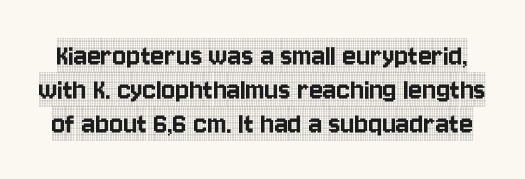
Q: Is the text italic (slanted)? A: No, it is upright.
Q: Is the typeface a serif or a sans-serif typeface? A: Serif.
Q: Is the text underlined? A: No.
Q: Is the spacing between letters normal or unusually wide? A: Normal.
Q: Is the spacing between lines tight, normal or loose? A: Tight.
Q: Width (condensed, normal, or wide)? A: Condensed.
Q: x-height? A: Large.
Q: Monospaced? A: No.
